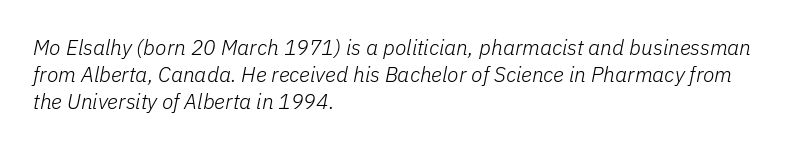
Q: Is the text bold? A: No.
Q: Is the text italic (slanted)? A: Yes, it leans right by about 11 degrees.
Q: Is the text underlined? A: No.
Q: How is the paragraph aligned? A: Left-aligned.
Q: Is the spacing between letters normal or unusually wide? A: Normal.
Q: Is the spacing between lines tight, normal or loose? A: Normal.
